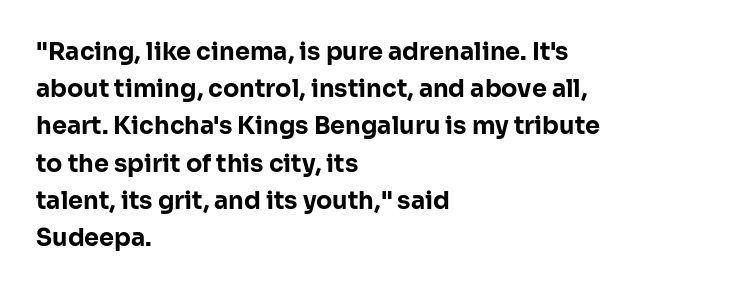
{"italic": "no", "bold": "yes", "underline": "no", "align": "left", "line_spacing": "normal", "line_spacing_ratio": 1.55, "letter_spacing": "normal", "letter_spacing_em": 0.0, "glyph_px": 24}
